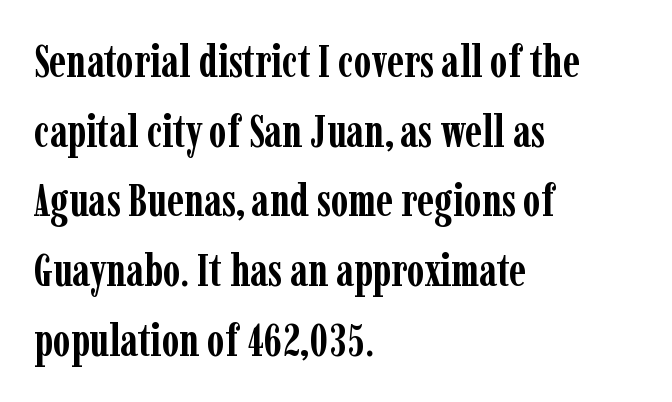
Q: Is the text bold? A: Yes.
Q: Is the text italic (slanted)? A: No, it is upright.
Q: Is the typeface a serif or a sans-serif typeface? A: Serif.
Q: Is the text underlined? A: No.
Q: How is the paragraph aligned? A: Left-aligned.
Q: Is the spacing between letters normal or unusually wide? A: Normal.
Q: Is the spacing between lines tight, normal or loose? A: Normal.
Q: Width (condensed, normal, or wide)? A: Condensed.
Q: Stroke contrast? A: Low.
Q: x-height? A: Medium.
Q: Monospaced? A: No.
